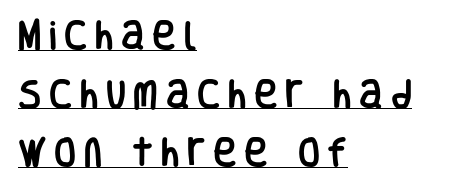
Q: Is the text italic (slanted)? A: No, it is upright.
Q: Is the typeface a serif or a sans-serif typeface? A: Sans-serif.
Q: Is the text underlined? A: Yes.
Q: How is the paragraph aligned? A: Left-aligned.
Q: Is the spacing between letters normal or unusually wide? A: Unusually wide.
Q: Width (condensed, normal, or wide)? A: Condensed.
Q: Stroke contrast? A: Low.
Q: x-height? A: Large.
Q: Monospaced? A: No.
